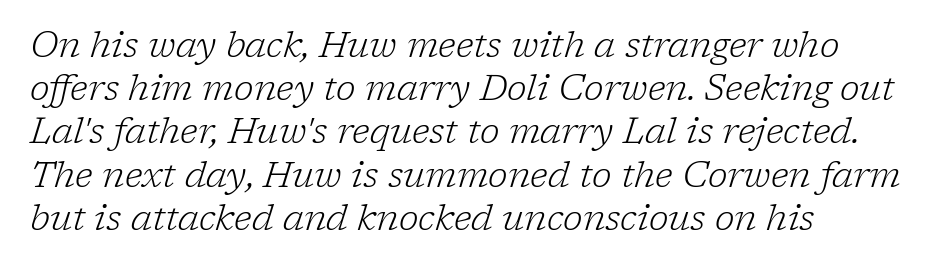
{"serif": "yes", "italic": "yes", "lean": "right", "slant_degrees": 17, "bold": "no", "weight": "light", "width": "normal", "stroke_contrast": "low", "x_height": "medium", "monospaced": "no", "underline": "no", "align": "left", "line_spacing_ratio": 1.2, "letter_spacing": "normal", "letter_spacing_em": 0.0, "glyph_px": 36}
